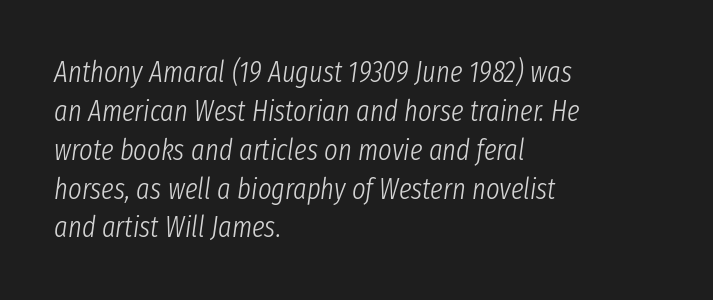
Proportional: the letters do not fall into vertical columns. This sample keeps an unexceptional amount of space between lines. The face looks like a standard text weight, possibly lighter. This sample is left-justified, so line endings fall wherever the words run out. Any mark beneath the type? The region is blank. There's an unmistakable incline to the writing here.
